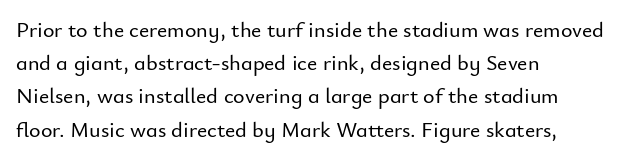
{"italic": "no", "underline": "no", "align": "left", "line_spacing": "normal", "line_spacing_ratio": 1.51, "letter_spacing": "normal", "letter_spacing_em": 0.0, "glyph_px": 22}
